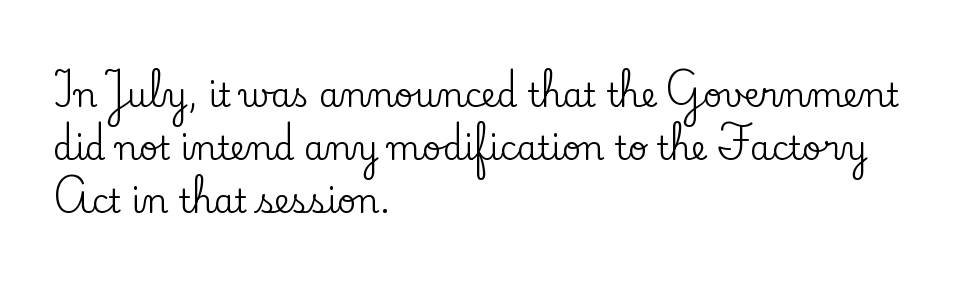
Q: Is the text italic (slanted)? A: No, it is upright.
Q: Is the typeface a serif or a sans-serif typeface? A: Serif.
Q: Is the text underlined? A: No.
Q: How is the paragraph aligned? A: Left-aligned.
Q: Is the spacing between letters normal or unusually wide? A: Normal.
Q: Is the spacing between lines tight, normal or loose? A: Normal.
Q: Width (condensed, normal, or wide)? A: Normal.
Q: Stroke contrast? A: Low.
Q: x-height? A: Small.
Q: Monospaced? A: No.
